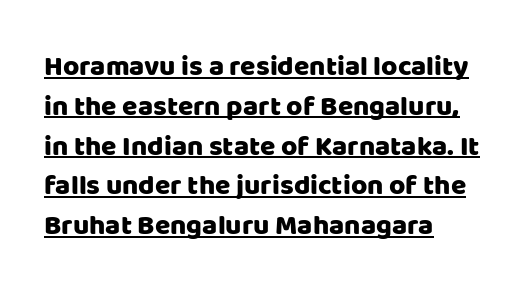
The image shows 28 px sans-serif type, upright; set left-aligned, normal line spacing (1.42x), normal letter spacing, underlined; low stroke contrast and a large x-height.
